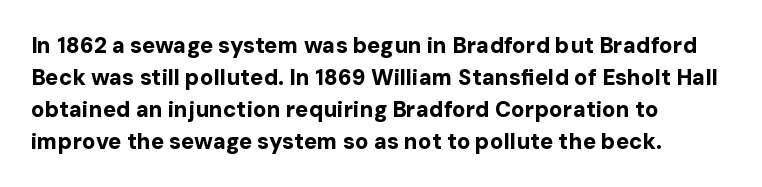
Q: Is the text bold? A: Yes.
Q: Is the text italic (slanted)? A: No, it is upright.
Q: Is the text underlined? A: No.
Q: How is the paragraph aligned? A: Left-aligned.
Q: Is the spacing between letters normal or unusually wide? A: Normal.
Q: Is the spacing between lines tight, normal or loose? A: Normal.
